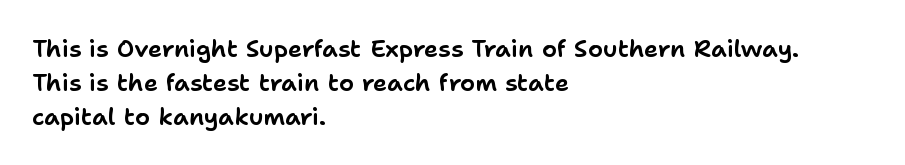
{"italic": "no", "underline": "no", "align": "left", "line_spacing": "normal", "line_spacing_ratio": 1.41, "letter_spacing": "normal", "letter_spacing_em": 0.0, "glyph_px": 24}
